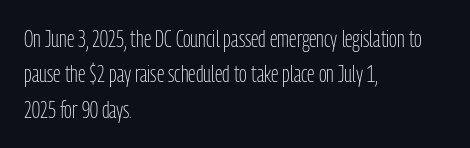
Q: Is the text bold? A: No.
Q: Is the text italic (slanted)? A: No, it is upright.
Q: Is the text underlined? A: No.
Q: How is the paragraph aligned? A: Left-aligned.
Q: Is the spacing between letters normal or unusually wide? A: Normal.
Q: Is the spacing between lines tight, normal or loose? A: Normal.
